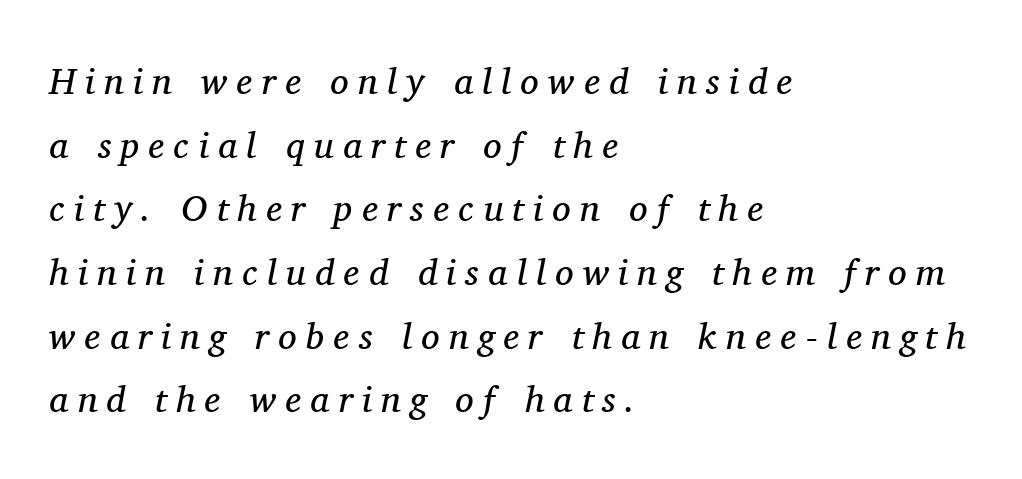
Q: Is the text bold? A: No.
Q: Is the text italic (slanted)? A: Yes, it leans right by about 11 degrees.
Q: Is the typeface a serif or a sans-serif typeface? A: Serif.
Q: Is the text underlined? A: No.
Q: How is the paragraph aligned? A: Left-aligned.
Q: Is the spacing between letters normal or unusually wide? A: Unusually wide.
Q: Width (condensed, normal, or wide)? A: Normal.
Q: Stroke contrast? A: Medium.
Q: x-height? A: Medium.
Q: Monospaced? A: No.
